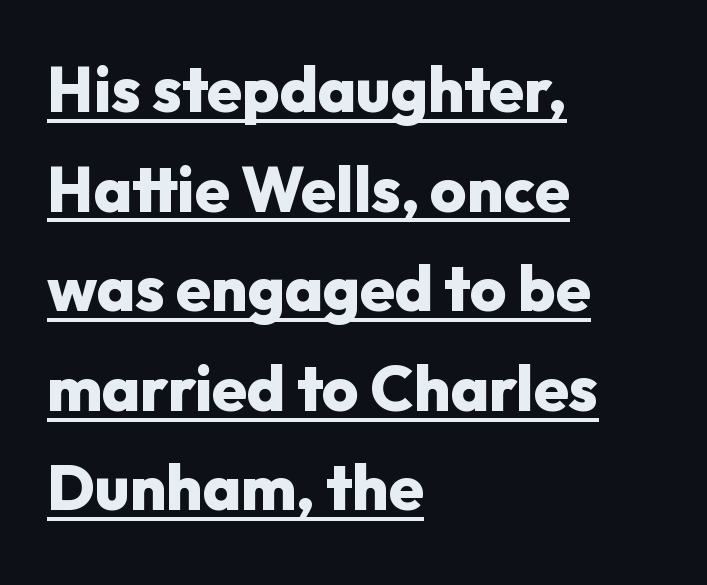
This sample uses plain, unmodified letter spacing. Serifs: no, the terminals of the letterforms are clean. Reading down the block, your eye returns to a fixed left position each line. Horizontal bands of white between lines are of average thickness.
